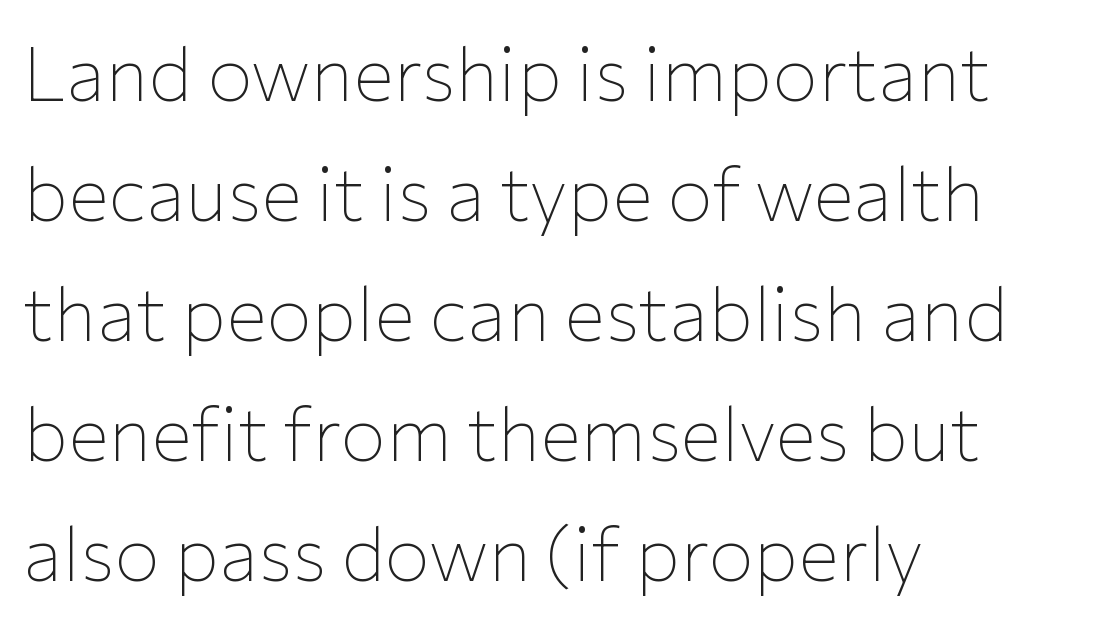
{"serif": "no", "italic": "no", "bold": "no", "weight": "thin", "width": "normal", "stroke_contrast": "low", "x_height": "medium", "monospaced": "no", "underline": "no", "align": "left", "line_spacing": "normal", "line_spacing_ratio": 1.58, "letter_spacing": "normal", "letter_spacing_em": 0.0, "glyph_px": 76}
